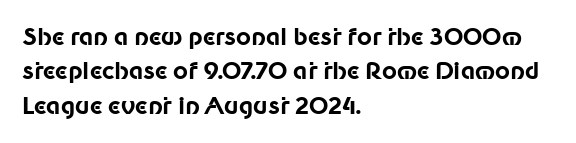
{"italic": "no", "bold": "yes", "underline": "no", "align": "left", "line_spacing": "normal", "line_spacing_ratio": 1.49, "letter_spacing": "normal", "letter_spacing_em": 0.0, "glyph_px": 23}
